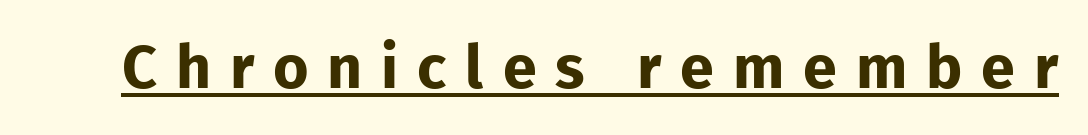
The image shows 61 px bold sans-serif type, upright; set unusually wide letter spacing (+0.31 em), underlined; low stroke contrast and a medium x-height.
